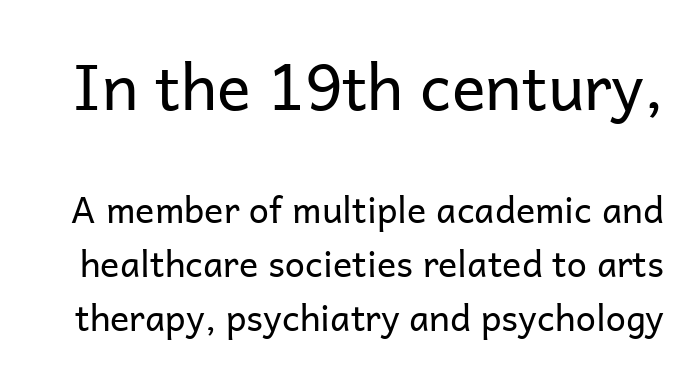
{"serif": "no", "italic": "no", "bold": "no", "weight": "regular", "width": "normal", "stroke_contrast": "low", "x_height": "medium", "monospaced": "no", "underline": "no", "line_spacing": "normal", "line_spacing_ratio": 1.51, "letter_spacing": "normal", "letter_spacing_em": 0.0, "larger_block": "first", "size_ratio": 1.75, "glyph_px": 63}
